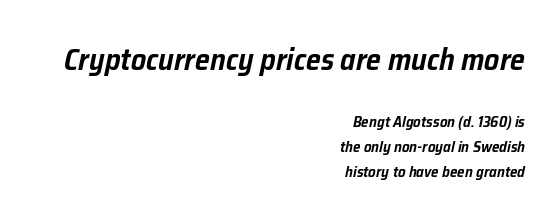
An italicized treatment has been applied to the whole sample. This rendering features lettering with no underline. The rendering uses natural spacing where letterforms have individual widths. Each line ends at the same right margin while the left side varies. Typesetter's note — upper block bumped up in size, lower block left smaller.
